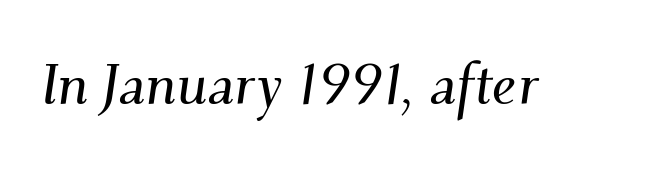
Think of a printed novel: that variable character pitch is what you see here. Words appear dense and cohesive because spacing is normal. Does the type have serifs? Yes, each stem ends in a small foot. Characters are canted at an angle relative to the baseline's perpendicular. The passage shown is not underscored anywhere.
